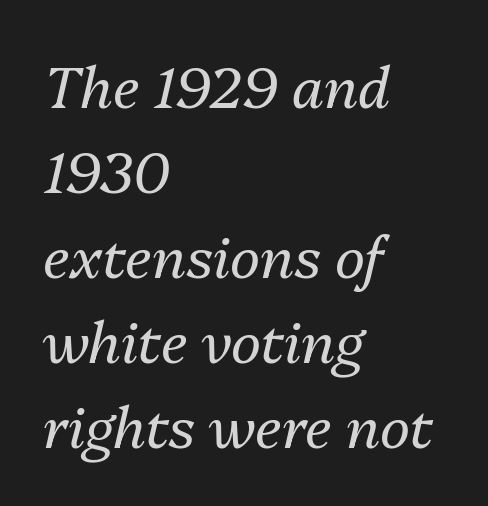
The image shows 57 px regular-weight type, italic (leaning right); set left-aligned, normal line spacing (1.49x), normal letter spacing, not underlined; medium stroke contrast and a medium x-height.
